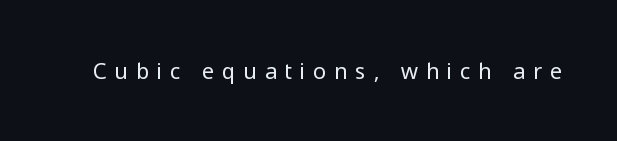
Q: Is the text bold? A: No.
Q: Is the text italic (slanted)? A: No, it is upright.
Q: Is the text underlined? A: No.
Q: Is the spacing between letters normal or unusually wide? A: Unusually wide.
